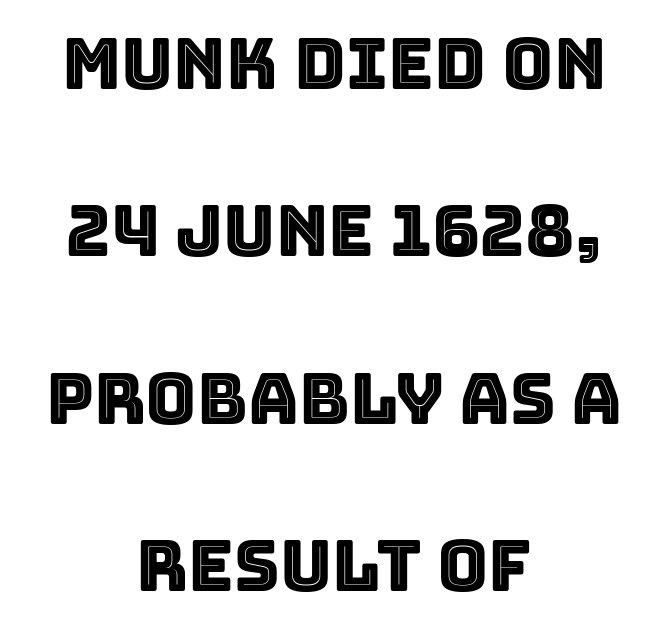
Is this a fixed-width face? No — the glyphs have proportional, varying widths. Summary of vertical rhythm: relaxed, with wide interline spacing. Check under the words: just untouched page. The horizontal fit of the characters is conventional and even.
